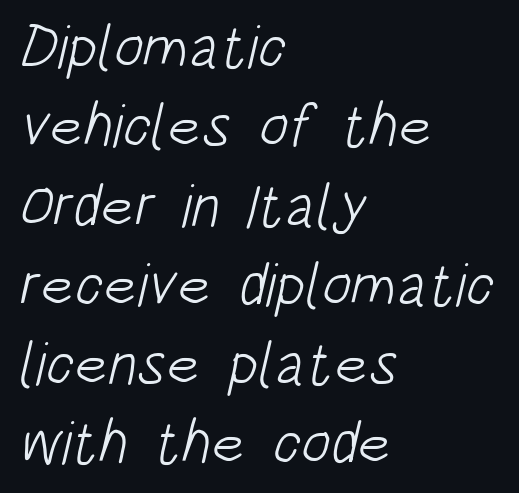
The image shows 61 px light, condensed sans-serif type; set left-aligned, normal line spacing (1.3x), normal letter spacing, not underlined; low stroke contrast and a large x-height.
